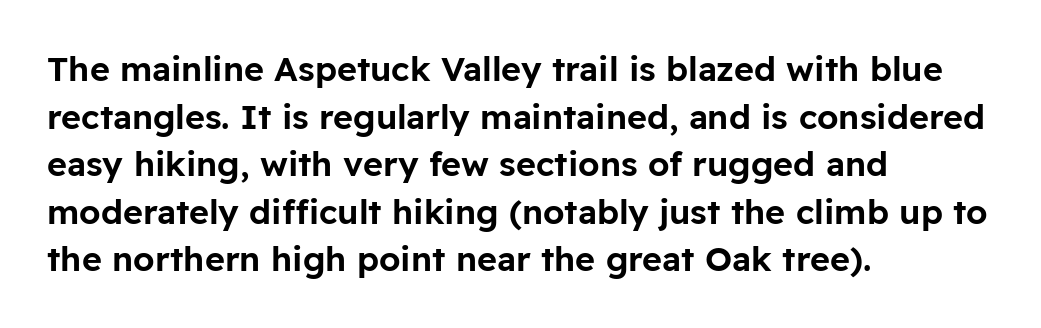
{"serif": "no", "italic": "no", "width": "normal", "stroke_contrast": "low", "x_height": "medium", "monospaced": "no", "underline": "no", "align": "left", "line_spacing": "normal", "line_spacing_ratio": 1.4, "letter_spacing": "normal", "letter_spacing_em": 0.0, "glyph_px": 34}
